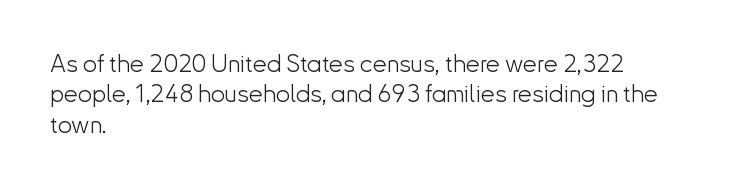
Q: Is the text bold? A: No.
Q: Is the text italic (slanted)? A: No, it is upright.
Q: Is the text underlined? A: No.
Q: How is the paragraph aligned? A: Left-aligned.
Q: Is the spacing between letters normal or unusually wide? A: Normal.
